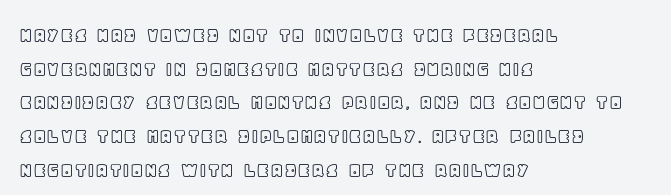
{"italic": "no", "underline": "no", "align": "left", "line_spacing": "normal", "line_spacing_ratio": 1.53, "letter_spacing": "normal", "letter_spacing_em": 0.0, "glyph_px": 22}
